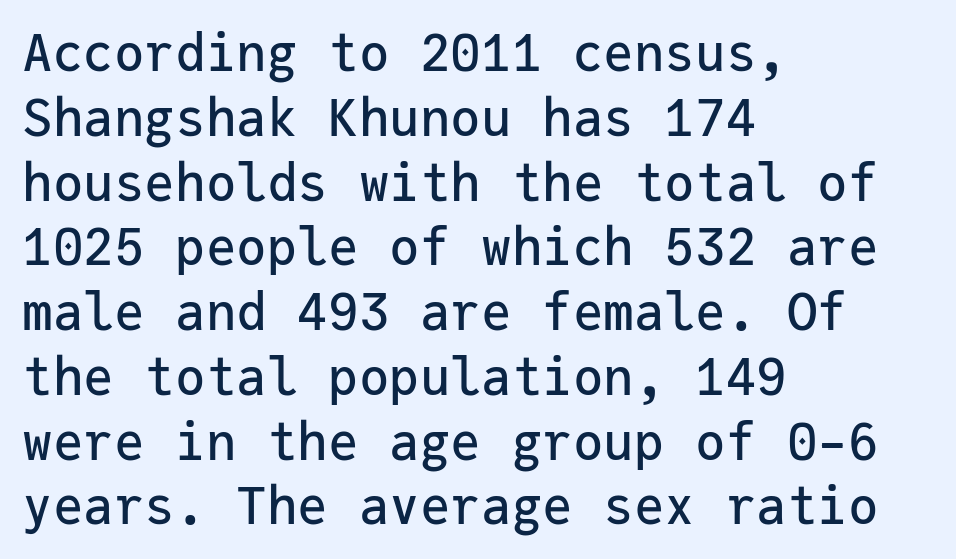
Summary of vertical rhythm: regular, with standard interline spacing. No feet cap the strokes, marking this as sans-serif type. Lines of text with bare space underneath. The gaps between neighbouring characters are ordinary and unremarkable. A roman cut, with each character standing at attention. The passage shown is typed in a monospace face where columns stay perfectly aligned.
